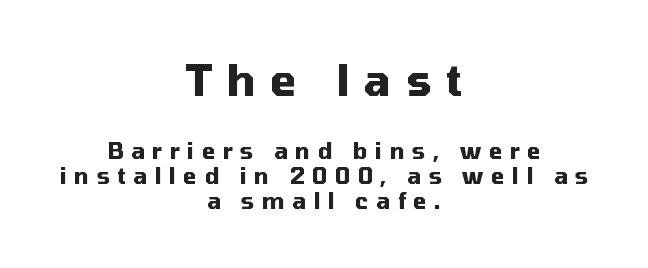
{"serif": "no", "italic": "no", "bold": "yes", "weight": "heavy", "width": "normal", "stroke_contrast": "medium", "x_height": "medium", "monospaced": "no", "underline": "no", "align": "center", "line_spacing": "tight", "line_spacing_ratio": 1.15, "letter_spacing": "wide", "letter_spacing_em": 0.34, "larger_block": "first", "size_ratio": 1.95, "glyph_px": 43}
